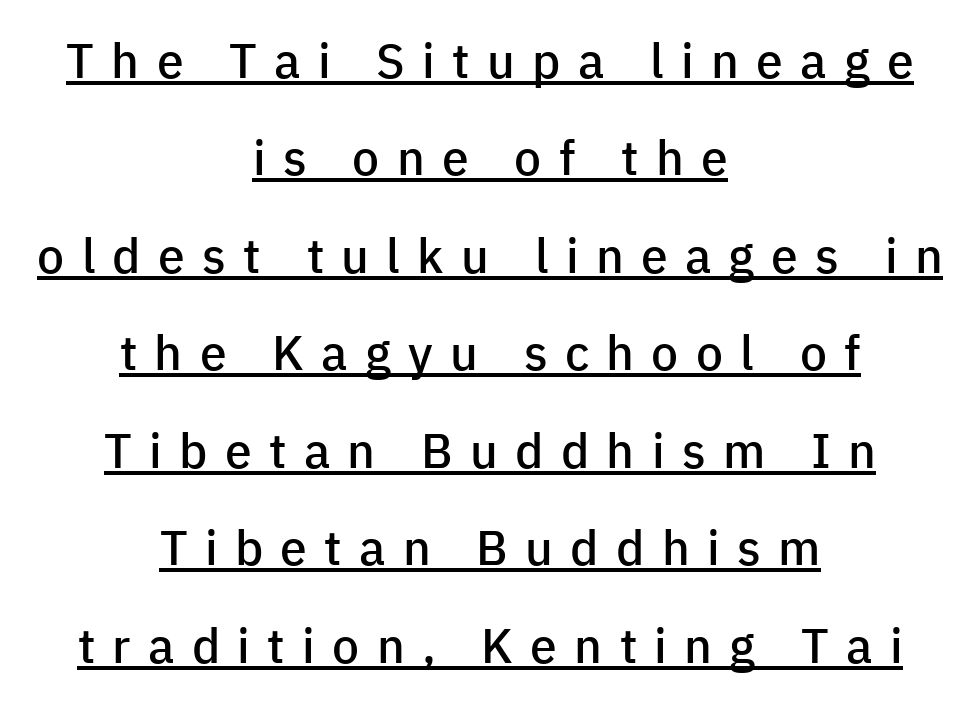
The image shows 48 px semibold sans-serif type, upright; set centered, loose line spacing (2.03x), unusually wide letter spacing (+0.36 em), underlined; low stroke contrast and a medium x-height.
